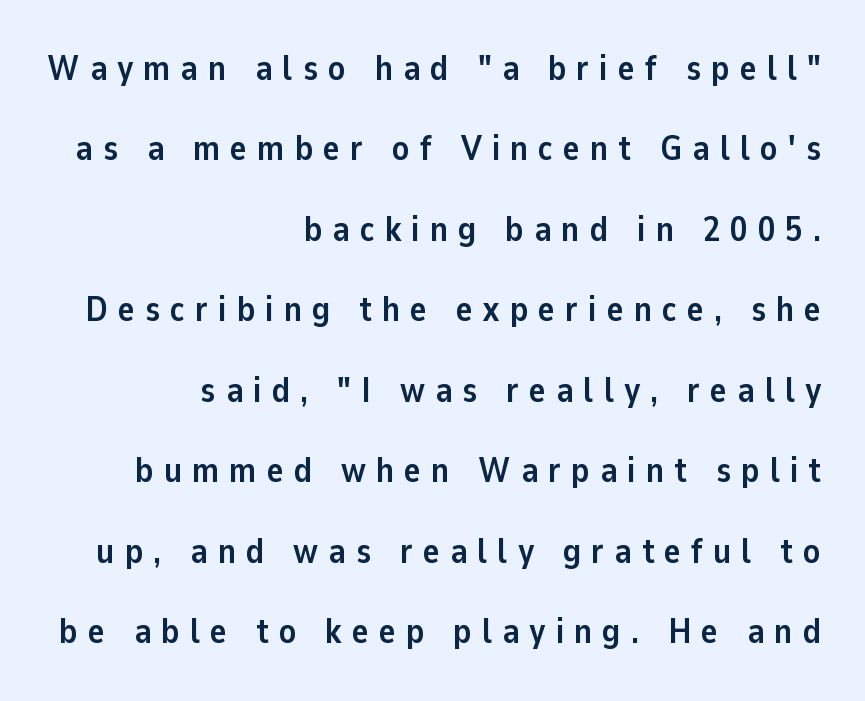
The image shows 35 px semibold sans-serif type, upright; set right-aligned, loose line spacing (2.3x), unusually wide letter spacing (+0.29 em), not underlined; low stroke contrast and a medium x-height.
